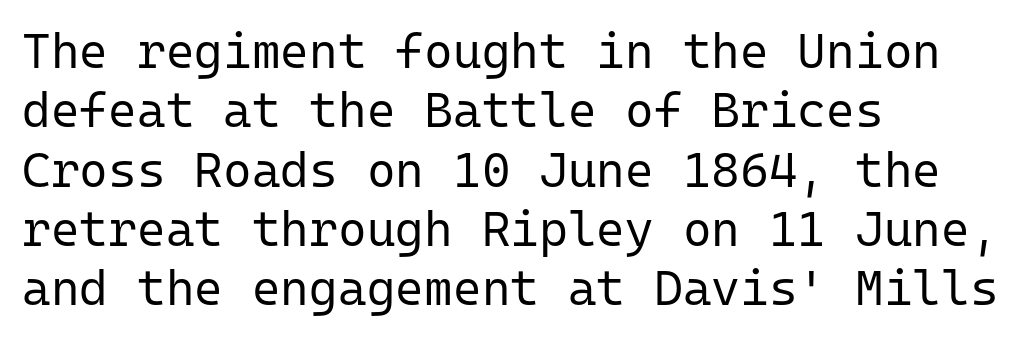
{"serif": "no", "italic": "no", "bold": "no", "weight": "regular", "width": "normal", "stroke_contrast": "low", "x_height": "medium", "monospaced": "yes", "underline": "no", "align": "left", "line_spacing_ratio": 1.21, "letter_spacing": "normal", "letter_spacing_em": 0.0, "glyph_px": 49}
